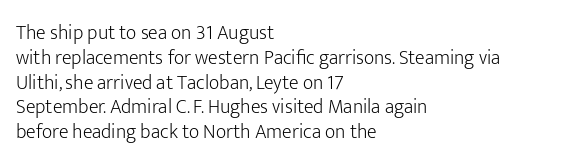
Each stroke keeps to a modest, everyday thickness or less. The type is set solid horizontally, with unmodified tracking. Italic: no, the glyphs are upright roman. In CSS terms this would be text-align: left.
